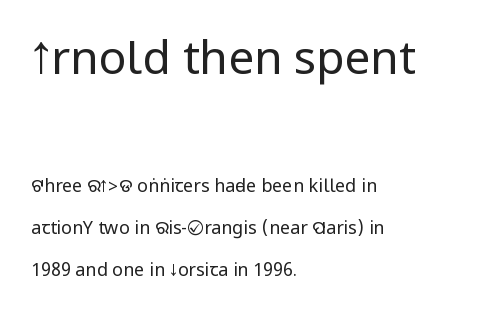
The image shows 46 px regular-weight, condensed sans-serif type, upright; set left-aligned, loose line spacing (2.33x), normal letter spacing, not underlined; the first (top) block is 2.56x larger; low stroke contrast.
